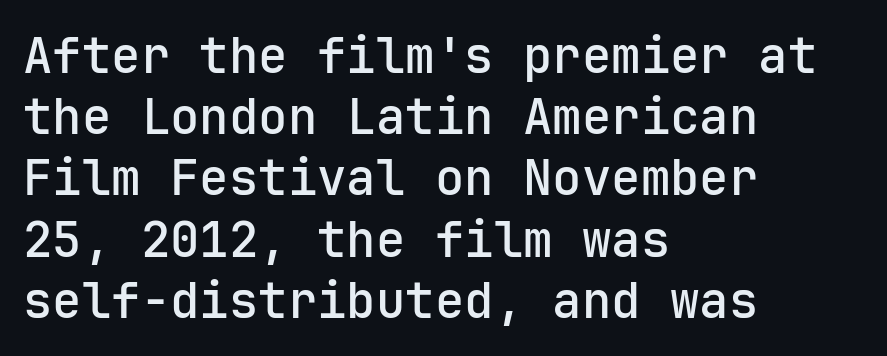
{"serif": "no", "italic": "no", "width": "normal", "stroke_contrast": "low", "x_height": "medium", "monospaced": "yes", "underline": "no", "align": "left", "line_spacing": "normal", "line_spacing_ratio": 1.25, "letter_spacing": "normal", "letter_spacing_em": 0.0, "glyph_px": 49}
